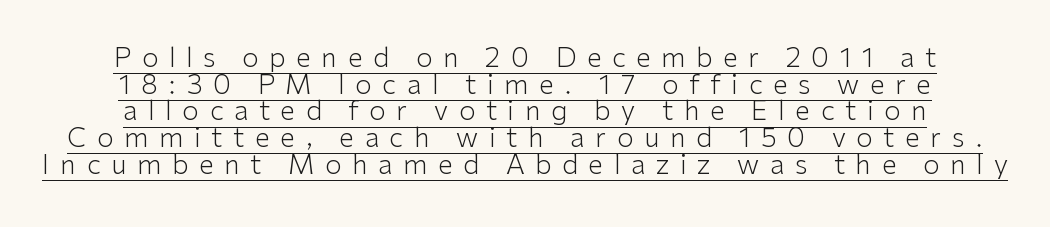
Q: Is the text bold? A: No.
Q: Is the text italic (slanted)? A: No, it is upright.
Q: Is the text underlined? A: Yes.
Q: How is the paragraph aligned? A: Centered.
Q: Is the spacing between letters normal or unusually wide? A: Unusually wide.
Q: Is the spacing between lines tight, normal or loose? A: Tight.
